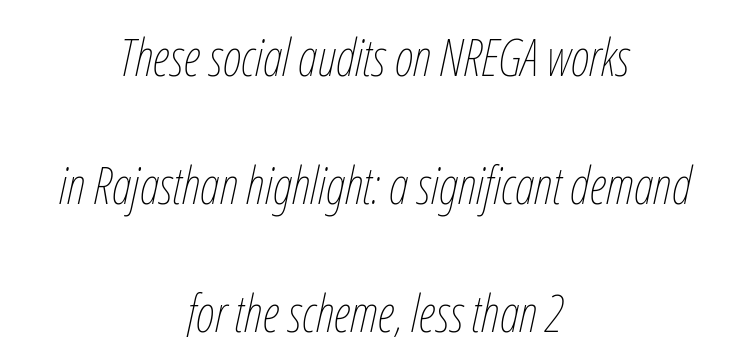
Q: Is the text bold? A: No.
Q: Is the text italic (slanted)? A: Yes, it leans right by about 12 degrees.
Q: Is the text underlined? A: No.
Q: How is the paragraph aligned? A: Centered.
Q: Is the spacing between letters normal or unusually wide? A: Normal.
Q: Is the spacing between lines tight, normal or loose? A: Loose.
Q: Width (condensed, normal, or wide)? A: Condensed.
Q: Stroke contrast? A: Low.
Q: x-height? A: Medium.
Q: Monospaced? A: No.
